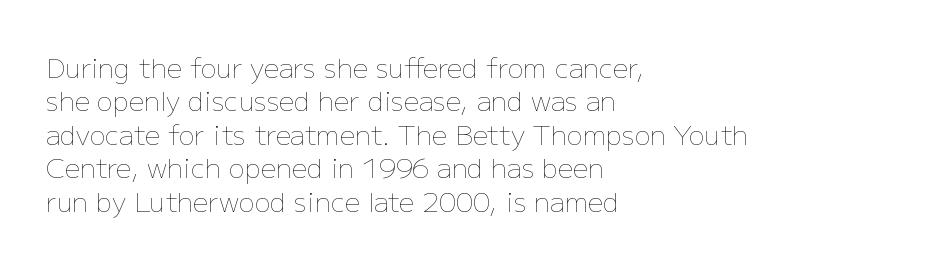
No letter is thick-stroked: the sample isn't bold. This rendering leaves character spacing at its baseline value. A bare baseline throughout the passage. Line beginnings align vertically; line endings do not. This sample uses an upright cut, with every glyph sitting square on the baseline.
